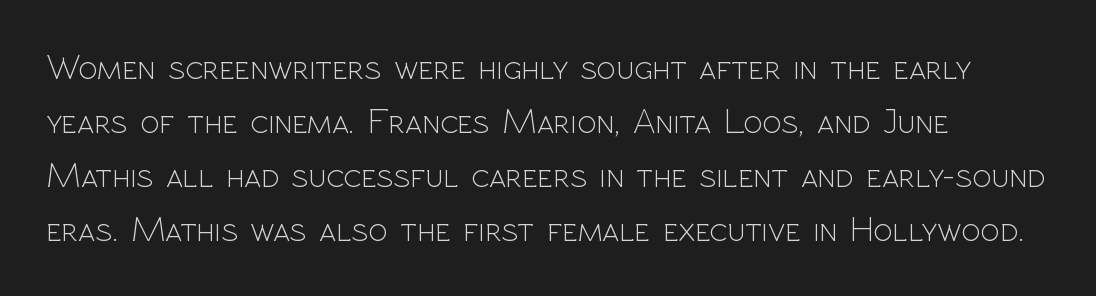
The image shows 36 px light sans-serif type, upright; set left-aligned, normal line spacing (1.5x), normal letter spacing, not underlined; a medium x-height.
